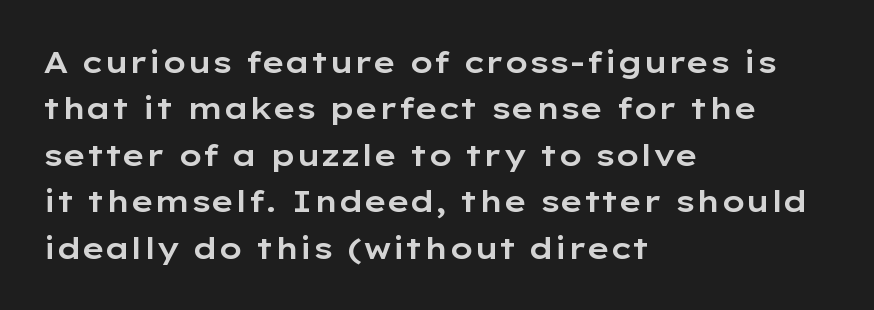
Tall strokes in this sample are plumb rather than angled. How would I describe the line gaps? Plain and ordinary. If you drew a ruler down the left edge, every line would touch it. Inter-character spacing is left at the font's built-in metrics.
